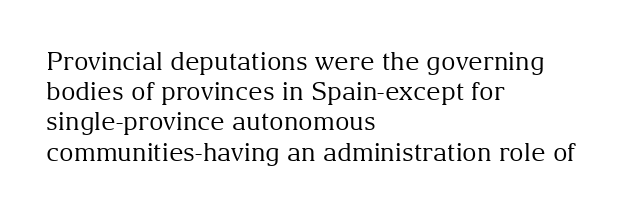
The image shows 25 px text type, upright; set left-aligned, line spacing 1.21x, normal letter spacing, not underlined.
